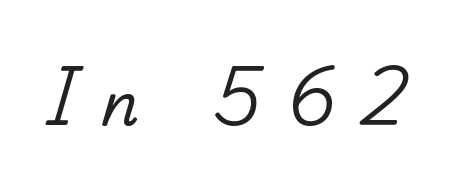
{"serif": "yes", "bold": "no", "weight": "regular", "width": "normal", "stroke_contrast": "low", "x_height": "small", "monospaced": "no", "underline": "no", "letter_spacing": "wide", "letter_spacing_em": 0.46, "glyph_px": 60}
